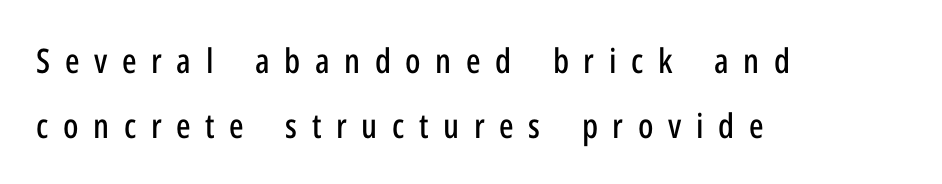
{"serif": "no", "italic": "no", "width": "condensed", "stroke_contrast": "low", "x_height": "medium", "monospaced": "no", "underline": "no", "align": "left", "line_spacing": "loose", "line_spacing_ratio": 1.9, "letter_spacing": "wide", "letter_spacing_em": 0.43, "glyph_px": 34}
